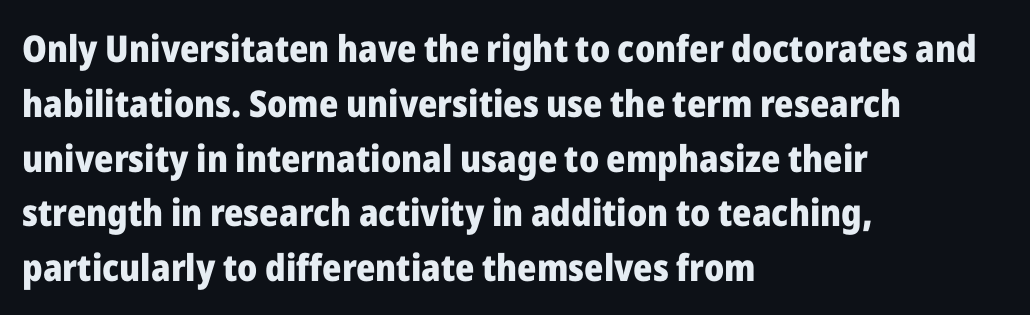
{"serif": "no", "italic": "no", "bold": "yes", "weight": "heavy", "width": "normal", "stroke_contrast": "low", "x_height": "medium", "monospaced": "no", "underline": "no", "align": "left", "line_spacing": "normal", "line_spacing_ratio": 1.48, "letter_spacing": "normal", "letter_spacing_em": 0.0, "glyph_px": 37}
